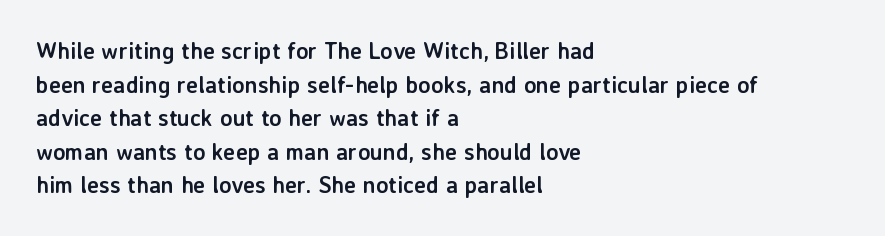
The image shows 23 px bold type, upright; set left-aligned, normal line spacing (1.46x), normal letter spacing, not underlined.
